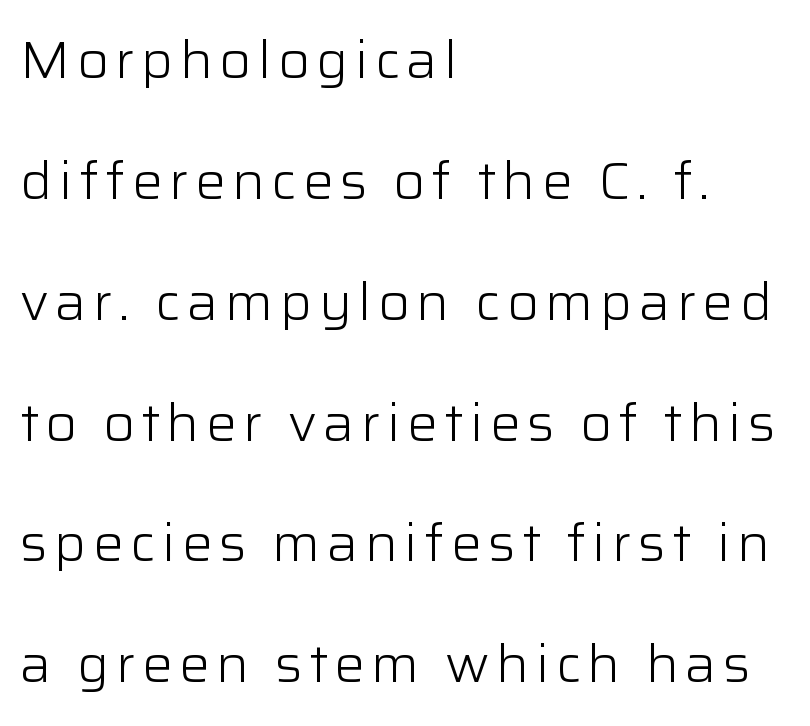
{"serif": "no", "italic": "no", "bold": "no", "weight": "light", "width": "normal", "stroke_contrast": "low", "x_height": "medium", "monospaced": "no", "underline": "no", "align": "left", "line_spacing": "loose", "line_spacing_ratio": 2.37, "glyph_px": 51}
